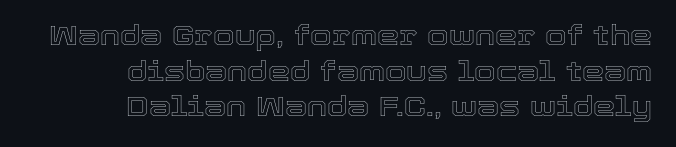
Do the characters align in a grid? No, the font is proportional. Nothing unusual about the tracking: characters are spaced as the font intends. The specimen reads as upright at a glance. Underline: absent. In terms of leading, this rendering sits right in the middle.
